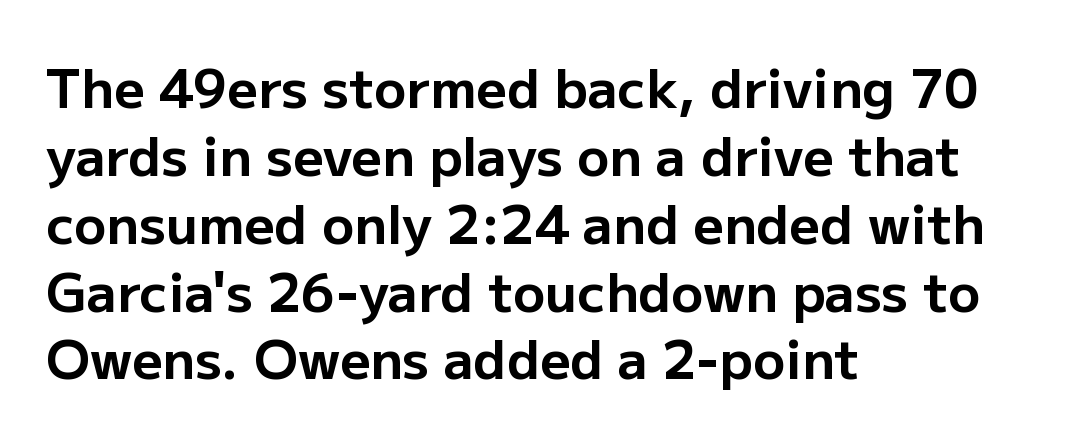
{"serif": "no", "italic": "no", "bold": "yes", "weight": "bold", "width": "normal", "stroke_contrast": "low", "x_height": "medium", "monospaced": "no", "underline": "no", "align": "left", "line_spacing": "normal", "line_spacing_ratio": 1.28, "letter_spacing": "normal", "letter_spacing_em": 0.0, "glyph_px": 53}
